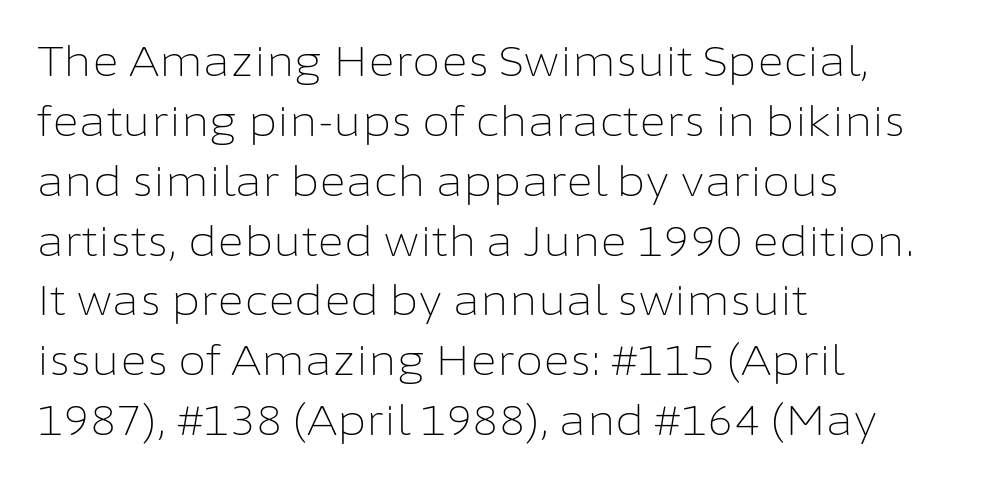
The image shows 41 px light sans-serif type, upright; set left-aligned, normal line spacing (1.46x), normal letter spacing, not underlined; low stroke contrast and a medium x-height.
